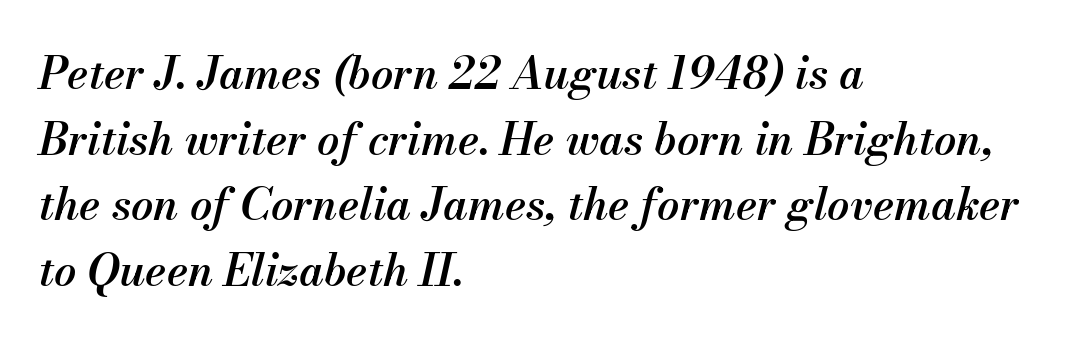
Q: Is the text bold? A: Semi-bold.
Q: Is the text italic (slanted)? A: Yes, it leans right by about 13 degrees.
Q: Is the text underlined? A: No.
Q: How is the paragraph aligned? A: Left-aligned.
Q: Is the spacing between letters normal or unusually wide? A: Normal.
Q: Is the spacing between lines tight, normal or loose? A: Normal.
Q: Width (condensed, normal, or wide)? A: Normal.
Q: Stroke contrast? A: Medium.
Q: x-height? A: Small.
Q: Monospaced? A: No.
